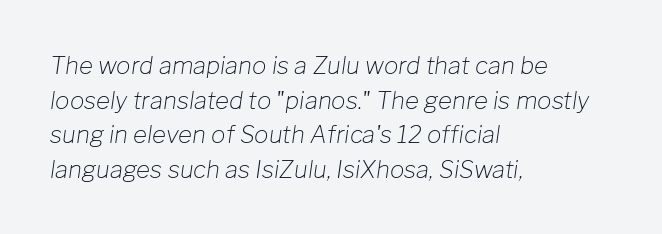
The image shows 24 px text type, italic (leaning right); set left-aligned, normal line spacing (1.44x), normal letter spacing, not underlined.
